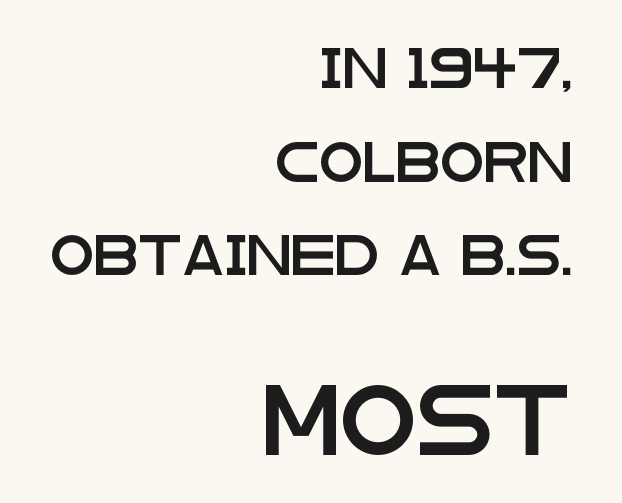
The image shows 70 px wide sans-serif type, upright; set right-aligned, loose line spacing (2.34x), normal letter spacing, not underlined; the second (bottom) block is 1.75x larger; low stroke contrast and a large x-height.
